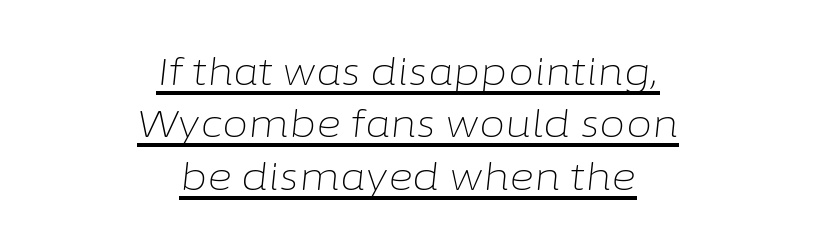
Q: Is the text bold? A: No.
Q: Is the text italic (slanted)? A: Yes, it leans right by about 6 degrees.
Q: Is the text underlined? A: Yes.
Q: How is the paragraph aligned? A: Centered.
Q: Is the spacing between letters normal or unusually wide? A: Normal.
Q: Is the spacing between lines tight, normal or loose? A: Normal.
Q: Width (condensed, normal, or wide)? A: Normal.
Q: Stroke contrast? A: Low.
Q: x-height? A: Medium.
Q: Monospaced? A: No.
